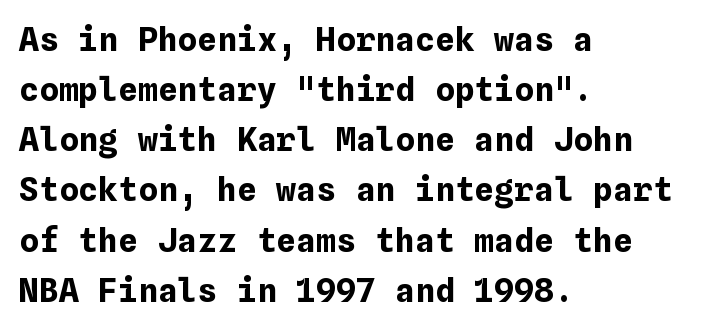
The glyphs are unaccompanied by any horizontal stroke below them. Is the type bold? Yes — the strokes are clearly thick and heavy. This sample is left-justified, so line endings fall wherever the words run out. The lettering holds an erect, upright posture throughout. Nothing unusual about the tracking: characters are spaced as the font intends. The designer left line spacing at the default.
